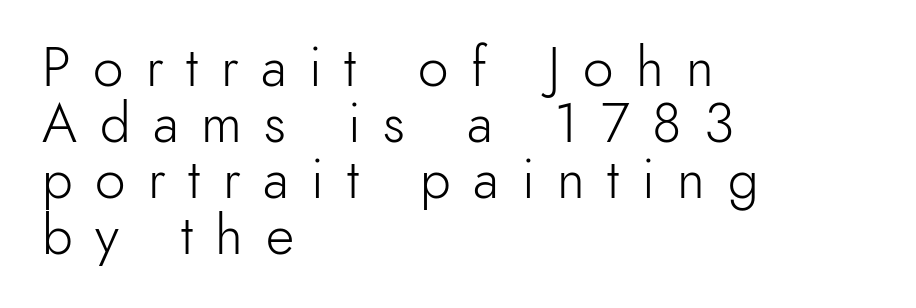
The image shows 55 px light sans-serif type, upright; set left-aligned, tight line spacing (1.02x), unusually wide letter spacing (+0.41 em), not underlined; a small x-height.
